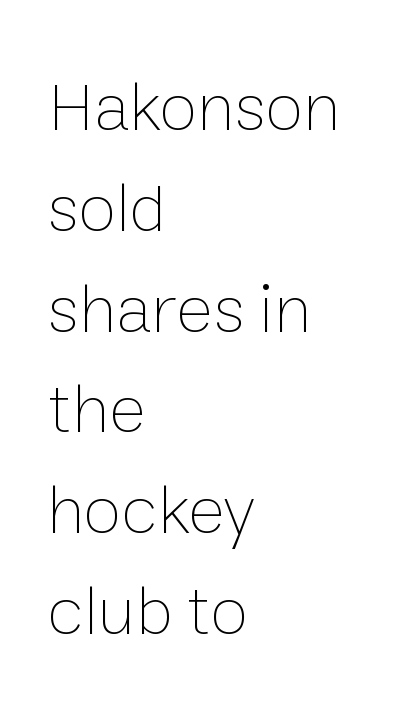
The face used here is proportionally spaced, like ordinary book or web type. Where is the straight margin? On the left. In terms of letterspacing, this is plain default setting. Compared with typical paragraphs, the rows here are spaced about the same. Every character sits straight up, as roman type does.
